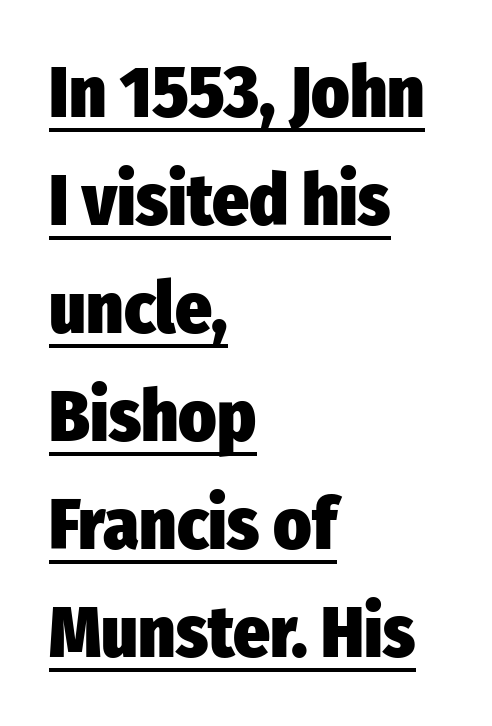
{"serif": "no", "italic": "no", "bold": "yes", "weight": "heavy", "width": "condensed", "stroke_contrast": "low", "x_height": "medium", "monospaced": "no", "underline": "yes", "align": "left", "line_spacing": "normal", "line_spacing_ratio": 1.5, "letter_spacing": "normal", "letter_spacing_em": 0.0, "glyph_px": 72}
